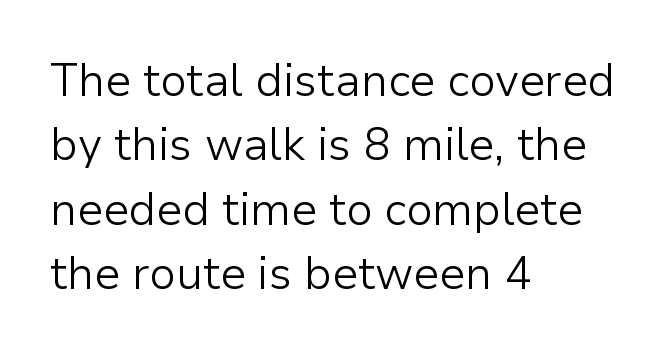
Q: Is the text bold? A: No.
Q: Is the text italic (slanted)? A: No, it is upright.
Q: Is the typeface a serif or a sans-serif typeface? A: Sans-serif.
Q: Is the text underlined? A: No.
Q: How is the paragraph aligned? A: Left-aligned.
Q: Is the spacing between letters normal or unusually wide? A: Normal.
Q: Is the spacing between lines tight, normal or loose? A: Normal.
Q: Width (condensed, normal, or wide)? A: Normal.
Q: Stroke contrast? A: Low.
Q: x-height? A: Medium.
Q: Monospaced? A: No.
